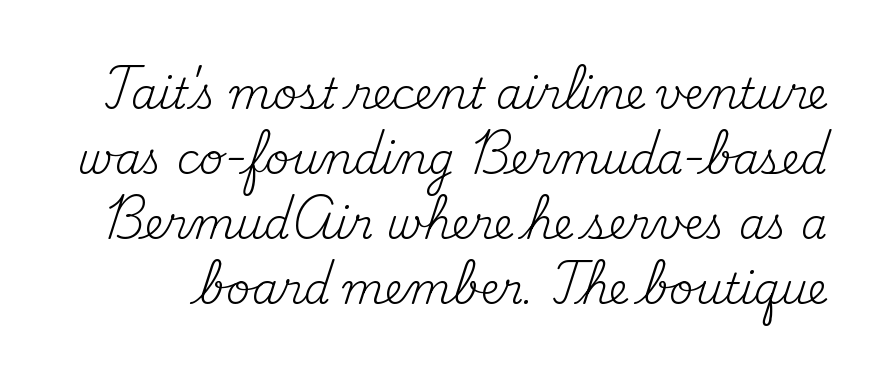
The image shows 42 px regular-weight serif type; set normal line spacing (1.55x), normal letter spacing, not underlined; medium stroke contrast and a small x-height.
